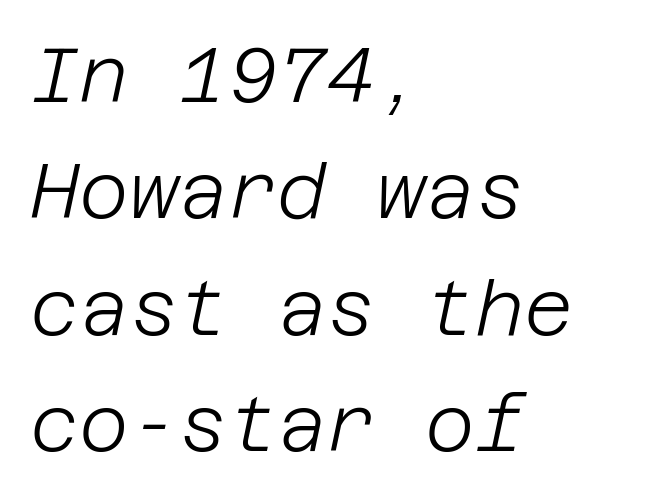
{"italic": "yes", "lean": "right", "slant_degrees": 12, "bold": "no", "weight": "light", "width": "normal", "stroke_contrast": "low", "x_height": "large", "underline": "no", "align": "left", "line_spacing": "normal", "line_spacing_ratio": 1.53, "letter_spacing": "normal", "letter_spacing_em": 0.0, "glyph_px": 76}
